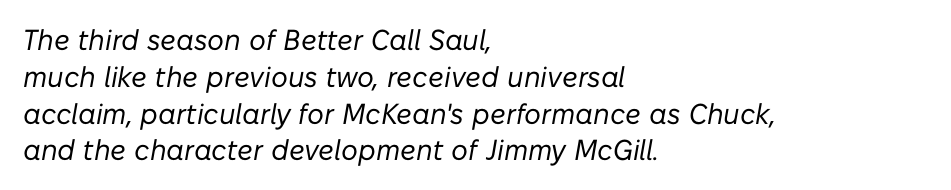
Type without underlining. Interline gaps are of average width in this sample. Is the letter spacing exaggerated? No — it looks like the ordinary default. Compared with a typical body face, this is equally light or lighter still. These lines stack with their left ends in a neat column. Slanted lettering throughout.
